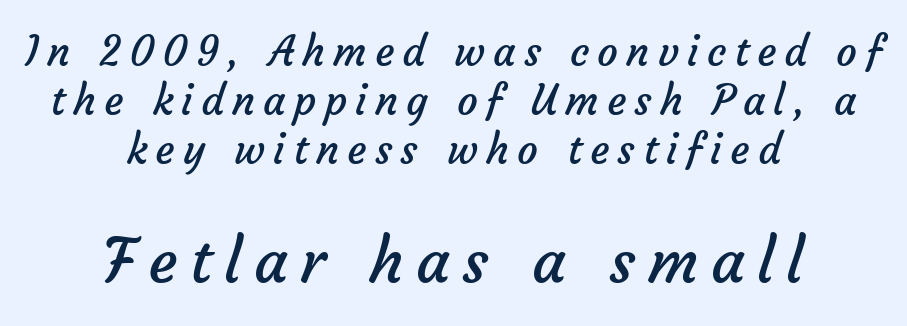
The zone under the glyphs is completely vacant. Which margin do the lines hug? Neither — every line sits in the middle. The letterforms stand isolated, each surrounded by extra space. The face used here is proportionally spaced, like ordinary book or web type. The composition opens small and finishes big.
